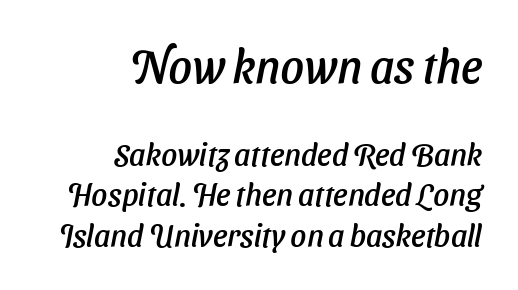
The image shows 46 px text type; set right-aligned, normal line spacing (1.32x), normal letter spacing, not underlined; the first (top) block is 1.48x larger; low stroke contrast and a medium x-height.
